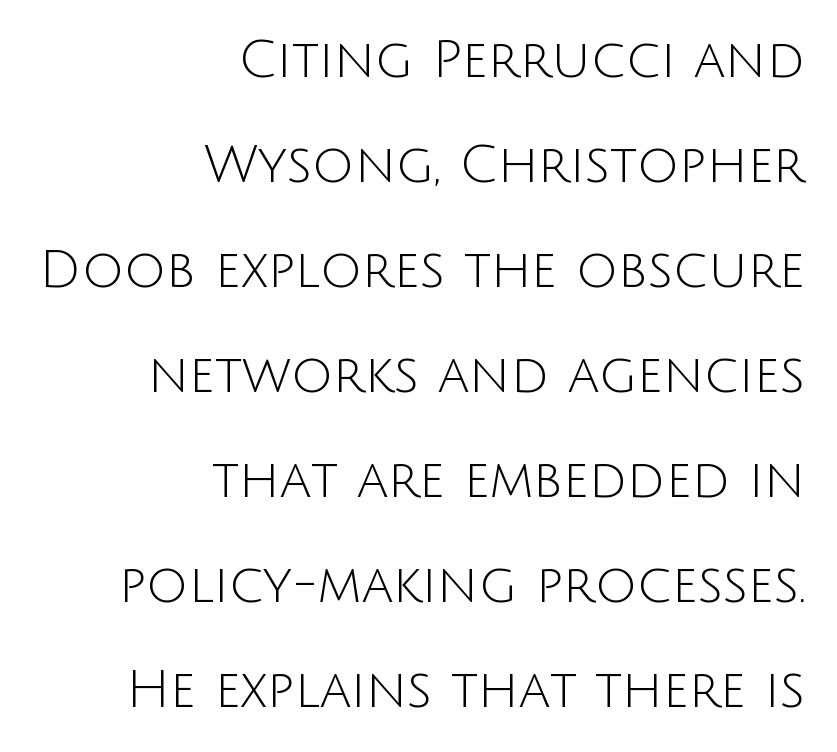
The letters carry no serifs — their stems end cleanly without finishing strokes. Quick note: underline off. Tracking value appears to be zero — textbook default spacing. Layout note: lines flush right. Vertically, the passage feels expansive, rows floating well apart.
